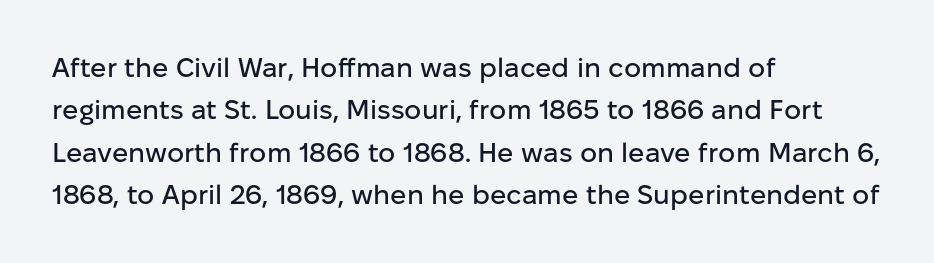
{"italic": "no", "underline": "no", "align": "left", "line_spacing": "normal", "line_spacing_ratio": 1.57, "letter_spacing": "normal", "letter_spacing_em": 0.0, "glyph_px": 27}
